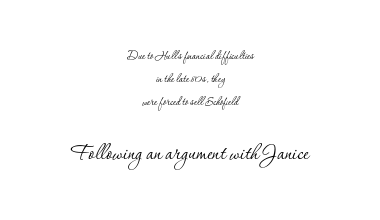
The paragraph shown floats in the horizontal middle. The designer gave the closing block more size than the opening block. Characters follow at the spacing the type designer built in.
